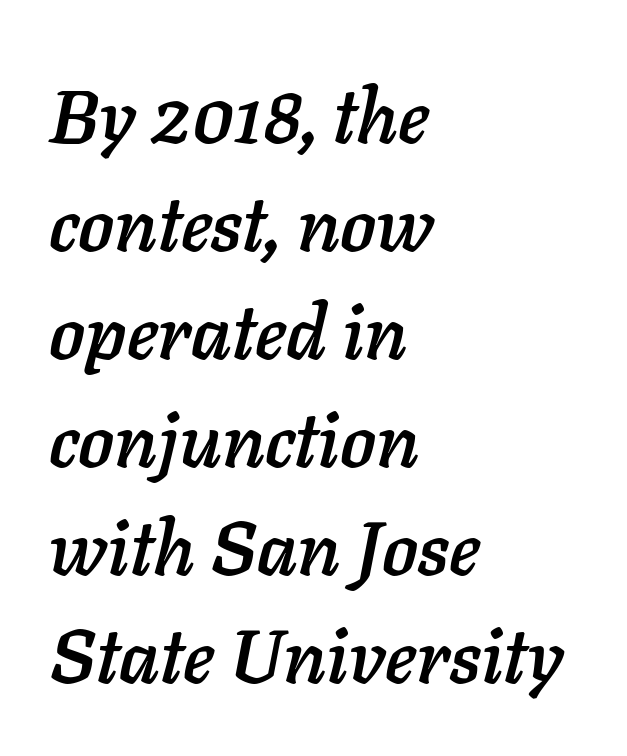
The rows are spaced the way most documents space them. The rendering keeps characters at their native spacing. The words here are not underlined. In terms of posture, this sample is oblique.
